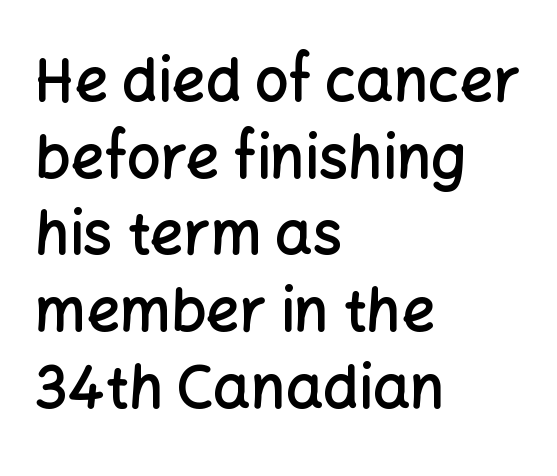
The image shows 59 px semibold sans-serif type, upright; set left-aligned, normal line spacing (1.3x), normal letter spacing, not underlined; low stroke contrast and a medium x-height.
